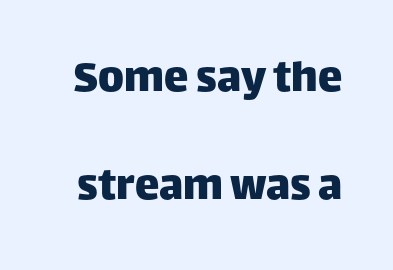
The image shows 49 px sans-serif type, upright; set loose line spacing (2.2x), normal letter spacing, not underlined; low stroke contrast and a large x-height.
